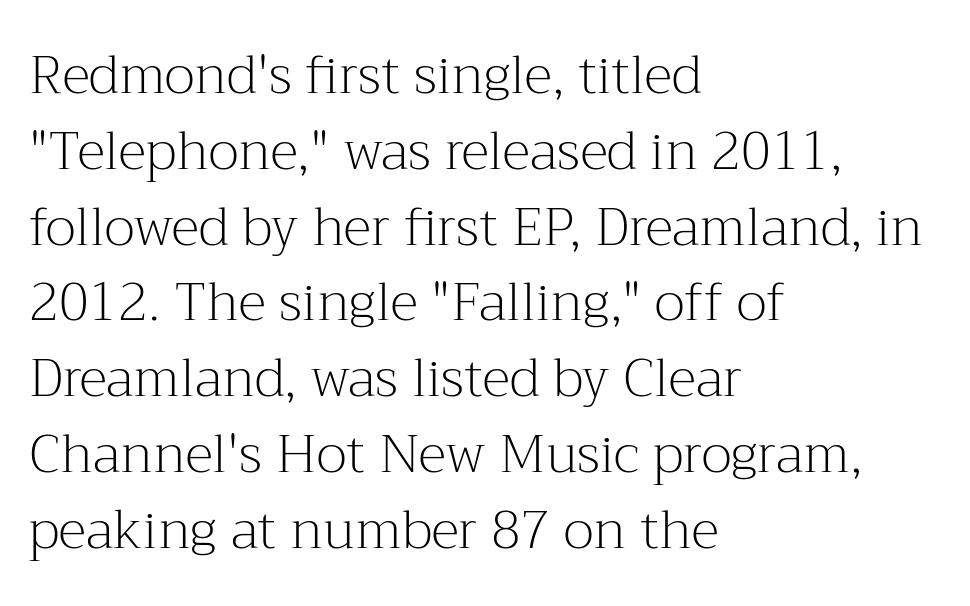
{"serif": "yes", "italic": "no", "bold": "no", "weight": "light", "width": "normal", "stroke_contrast": "medium", "x_height": "medium", "monospaced": "no", "underline": "no", "align": "left", "line_spacing": "normal", "line_spacing_ratio": 1.43, "letter_spacing": "normal", "letter_spacing_em": 0.0, "glyph_px": 53}
